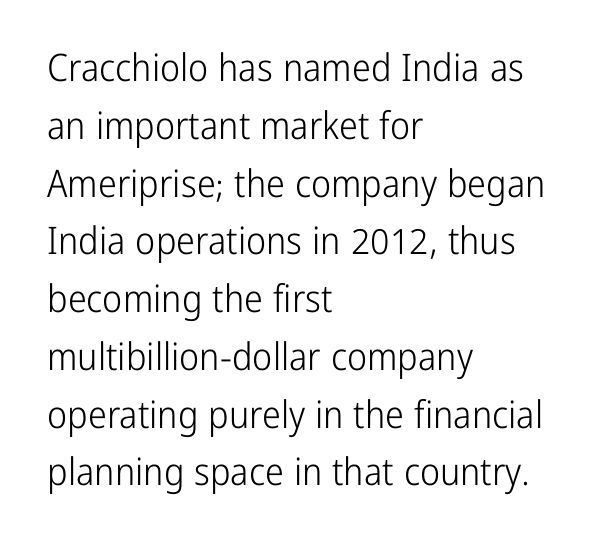
The image shows 38 px light, condensed sans-serif type, upright; set left-aligned, normal line spacing (1.52x), normal letter spacing, not underlined; low stroke contrast and a medium x-height.
